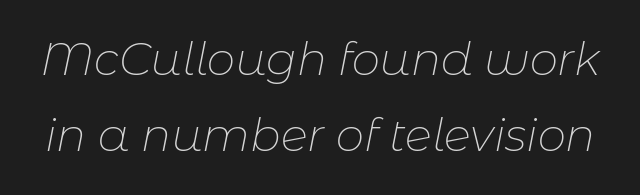
The image shows 45 px thin type, italic (leaning right); set normal line spacing (1.7x), normal letter spacing, not underlined; low stroke contrast and a medium x-height.
